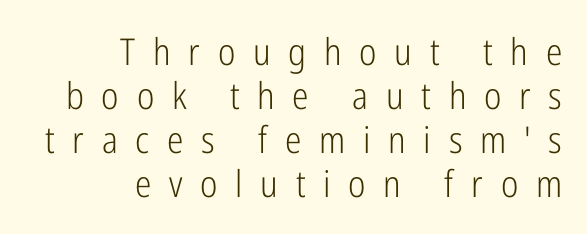
Q: Is the text bold? A: No.
Q: Is the text italic (slanted)? A: No, it is upright.
Q: Is the typeface a serif or a sans-serif typeface? A: Sans-serif.
Q: Is the text underlined? A: No.
Q: How is the paragraph aligned? A: Right-aligned.
Q: Is the spacing between letters normal or unusually wide? A: Unusually wide.
Q: Width (condensed, normal, or wide)? A: Condensed.
Q: Stroke contrast? A: Low.
Q: x-height? A: Medium.
Q: Monospaced? A: No.
